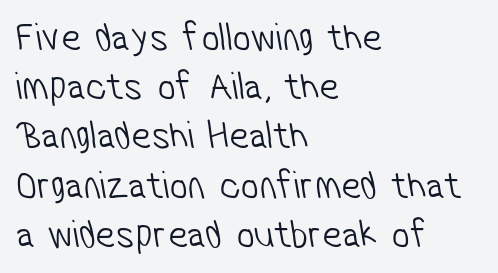
{"serif": "no", "bold": "no", "weight": "light", "width": "condensed", "stroke_contrast": "low", "x_height": "medium", "monospaced": "no", "underline": "no", "align": "left", "line_spacing_ratio": 1.23, "letter_spacing": "normal", "letter_spacing_em": 0.0, "glyph_px": 40}
